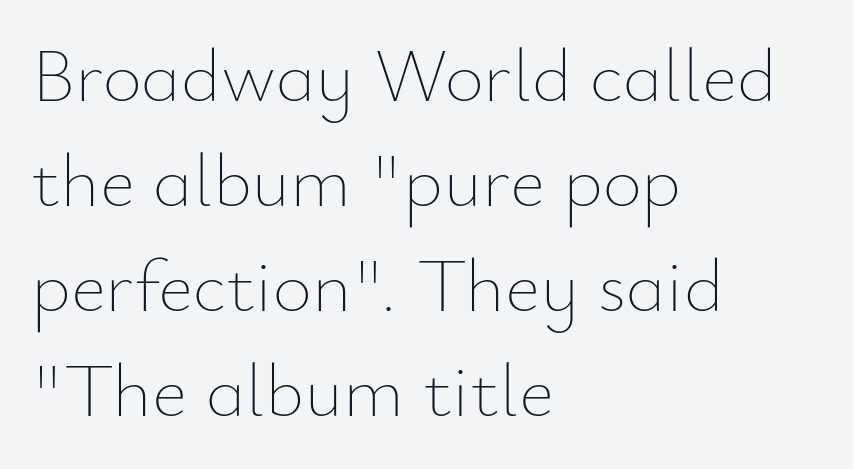
The lines are quadded left. Spacing verdict: proportional, widths tailored to each character. Spacing between characters is what you'd get straight out of the box. Every stem runs plumb, perpendicular to the baseline. A typesetter would call this leading conventional body-copy spacing. Bold? No — there's no thickening of the strokes.
